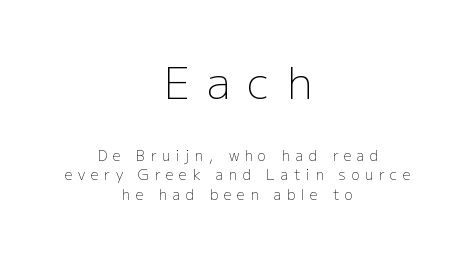
{"serif": "no", "italic": "no", "bold": "no", "weight": "light", "width": "normal", "stroke_contrast": "low", "x_height": "medium", "monospaced": "no", "underline": "no", "align": "center", "line_spacing": "normal", "line_spacing_ratio": 1.4, "letter_spacing": "wide", "letter_spacing_em": 0.4, "larger_block": "first", "size_ratio": 3.07, "glyph_px": 43}
